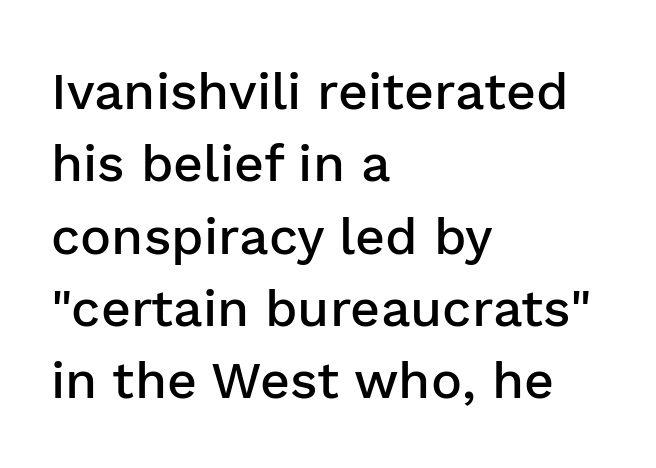
{"serif": "no", "italic": "no", "bold": "semi", "weight": "semibold", "width": "normal", "stroke_contrast": "low", "x_height": "medium", "monospaced": "no", "underline": "no", "align": "left", "line_spacing": "normal", "line_spacing_ratio": 1.39, "letter_spacing": "normal", "letter_spacing_em": 0.0, "glyph_px": 52}
